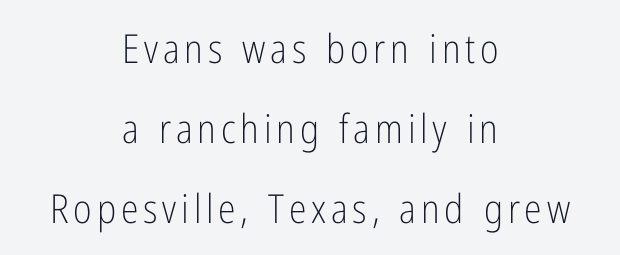
The image shows 40 px light, condensed sans-serif type, upright; set centered, loose line spacing (2.0x), not underlined; low stroke contrast and a medium x-height.
